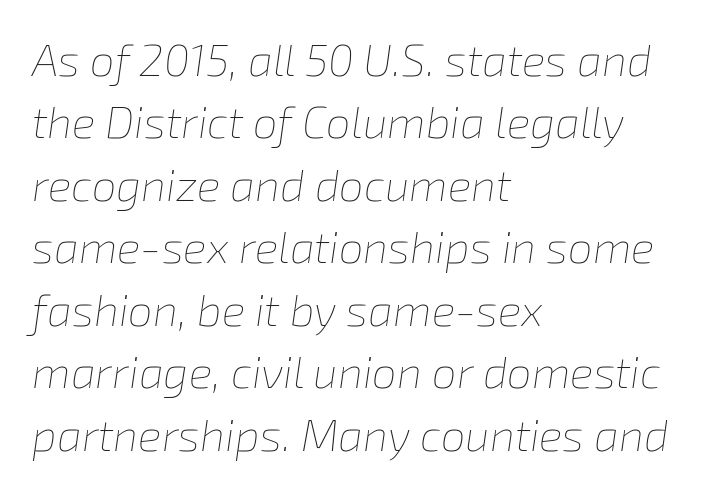
Stems and bowls with no extra thickness — not bold. Teacher's note: observe the even left margin — that is flush-left alignment. Do the characters align in a grid? No, the font is proportional. This is oblique type, the kind used for emphasis or titles. Just letters on the line, the space beneath them empty.
